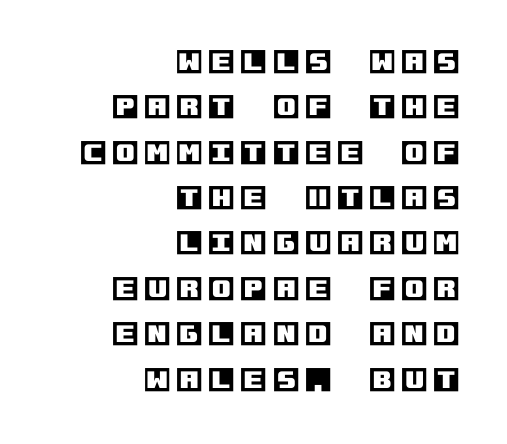
Q: Is the text italic (slanted)? A: No, it is upright.
Q: Is the text underlined? A: No.
Q: How is the paragraph aligned? A: Right-aligned.
Q: Is the spacing between letters normal or unusually wide? A: Unusually wide.
Q: Is the spacing between lines tight, normal or loose? A: Normal.
